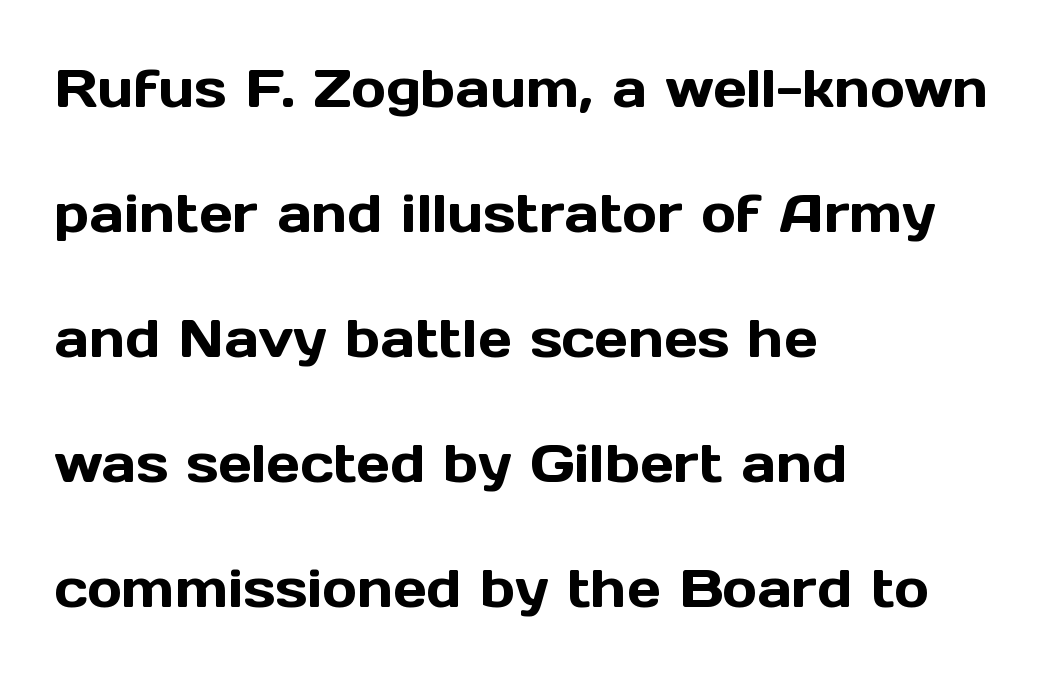
{"serif": "no", "italic": "no", "width": "normal", "x_height": "medium", "monospaced": "no", "underline": "no", "align": "left", "line_spacing": "loose", "line_spacing_ratio": 2.36, "letter_spacing": "normal", "letter_spacing_em": 0.0, "glyph_px": 53}
